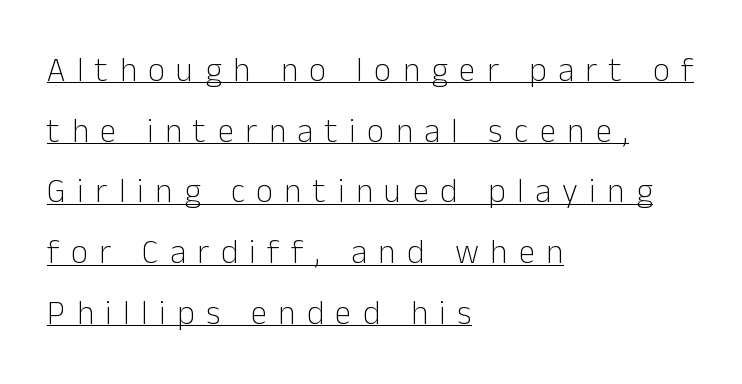
{"serif": "no", "italic": "no", "bold": "no", "weight": "light", "width": "normal", "stroke_contrast": "low", "x_height": "medium", "monospaced": "no", "underline": "yes", "align": "left", "line_spacing_ratio": 1.84, "letter_spacing": "wide", "letter_spacing_em": 0.35, "glyph_px": 33}
